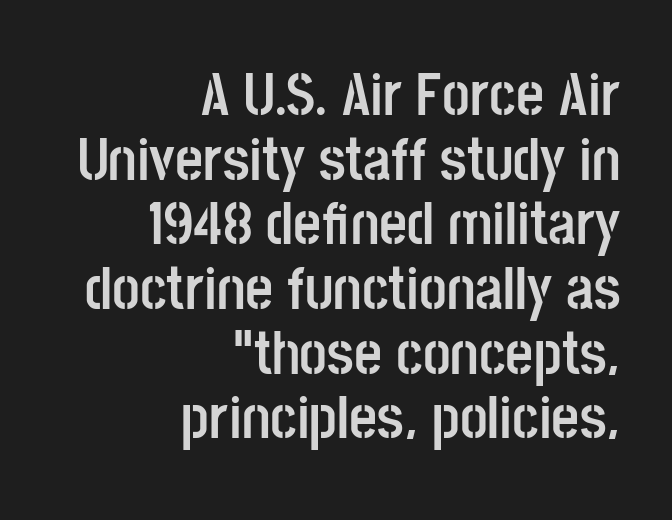
The image shows 61 px semibold, condensed sans-serif type, upright; set right-aligned, tight line spacing (1.06x), normal letter spacing, not underlined; low stroke contrast and a large x-height.
